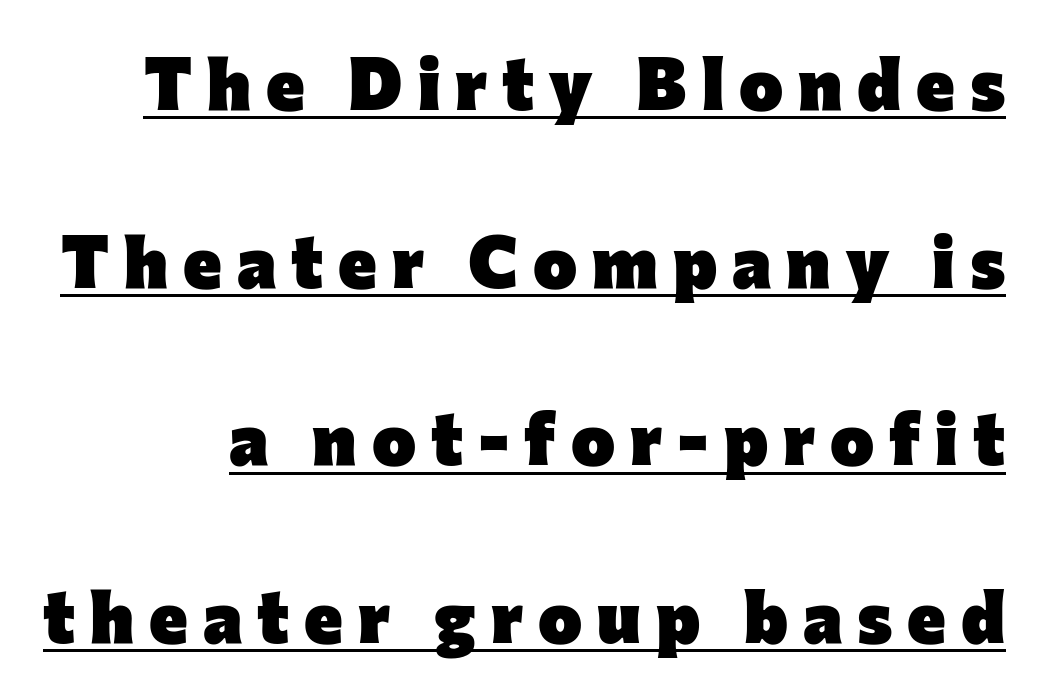
Successive baselines arrive slowly, with a big drop between each. Chunky letters — that's bold for sure. Is this a sans? Yes — the strokes have no serifs. These lines are rendered in a variable-pitch font. A roman cut, with each character standing at attention.
